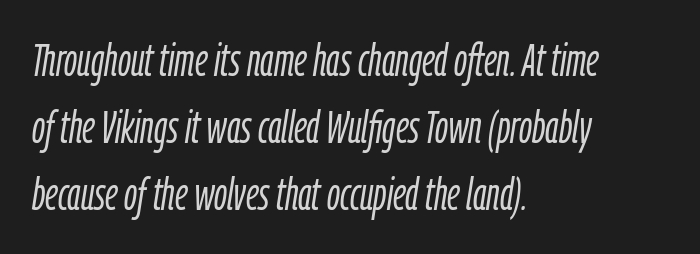
The image shows 45 px light, condensed type, italic (leaning right); set left-aligned, normal line spacing (1.49x), normal letter spacing, not underlined; low stroke contrast and a medium x-height.
